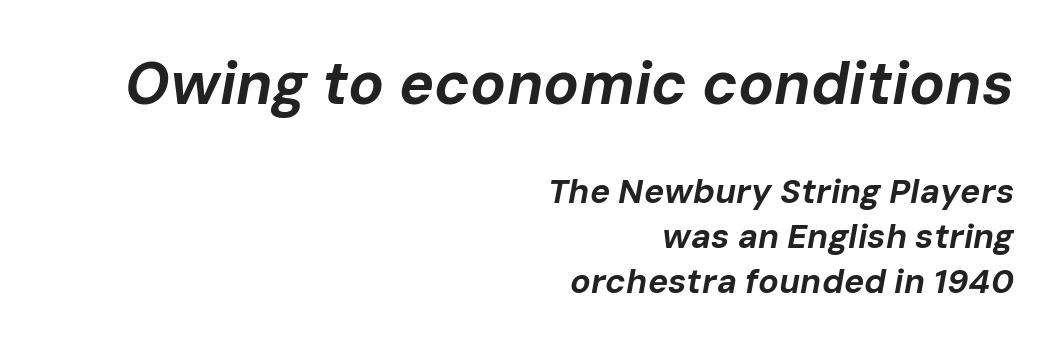
{"italic": "yes", "lean": "right", "slant_degrees": 10, "bold": "yes", "weight": "bold", "width": "normal", "stroke_contrast": "low", "x_height": "medium", "monospaced": "no", "underline": "no", "align": "right", "line_spacing": "normal", "line_spacing_ratio": 1.31, "letter_spacing": "normal", "letter_spacing_em": 0.0, "larger_block": "first", "size_ratio": 1.74, "glyph_px": 59}
